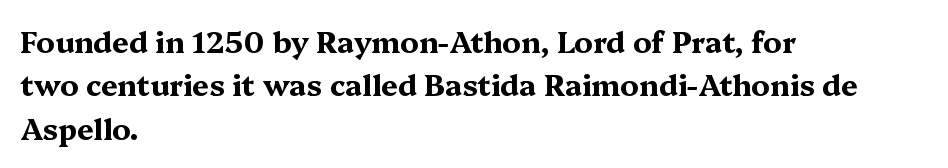
Q: Is the text bold? A: Yes.
Q: Is the text italic (slanted)? A: No, it is upright.
Q: Is the typeface a serif or a sans-serif typeface? A: Serif.
Q: Is the text underlined? A: No.
Q: How is the paragraph aligned? A: Left-aligned.
Q: Is the spacing between letters normal or unusually wide? A: Normal.
Q: Is the spacing between lines tight, normal or loose? A: Normal.
Q: Width (condensed, normal, or wide)? A: Wide.
Q: Stroke contrast? A: Medium.
Q: x-height? A: Medium.
Q: Monospaced? A: No.
